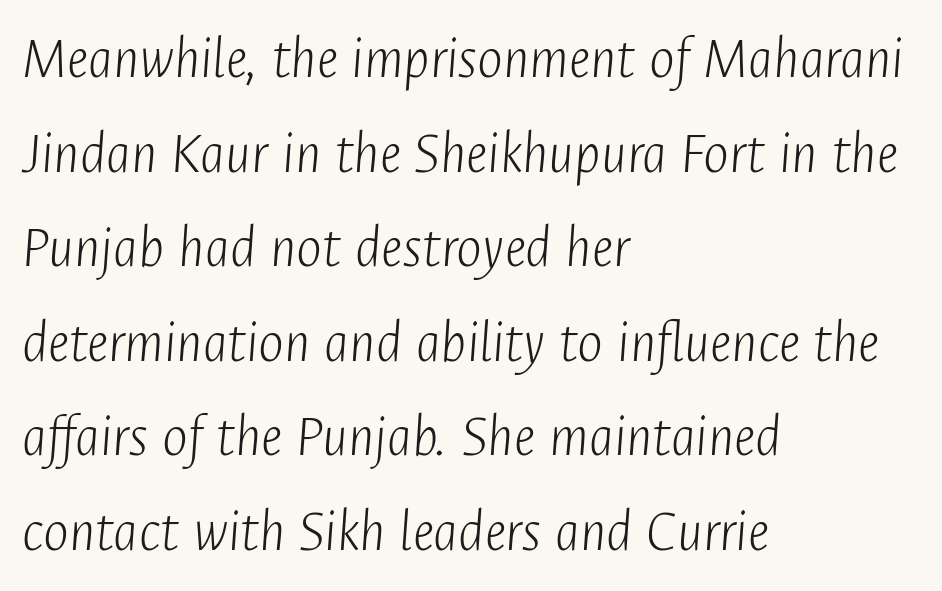
If you measured baseline to baseline, you'd find a middling distance. Character widths vary here, with narrow letters taking less room than wide ones. The weight would be labelled regular, book, light, or lighter still. Look at the tracking — it's just the regular setting, nothing added. This is oblique type, the kind used for emphasis or titles. Honestly, there is no underline to notice here at all.
